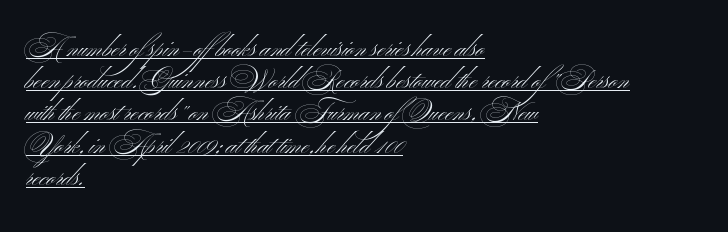
The image shows 26 px text type; set left-aligned, line spacing 1.24x, normal letter spacing, underlined.
